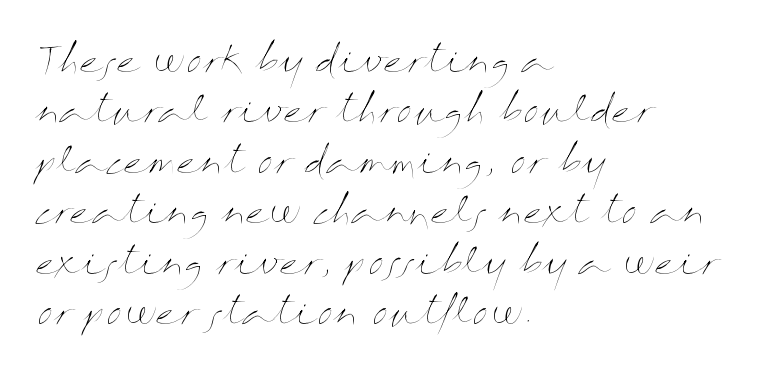
Q: Is the text bold? A: No.
Q: Is the text italic (slanted)? A: Yes.
Q: Is the text underlined? A: No.
Q: How is the paragraph aligned? A: Left-aligned.
Q: Is the spacing between letters normal or unusually wide? A: Normal.
Q: Is the spacing between lines tight, normal or loose? A: Normal.
Q: Width (condensed, normal, or wide)? A: Wide.
Q: Stroke contrast? A: Medium.
Q: x-height? A: Medium.
Q: Monospaced? A: No.
